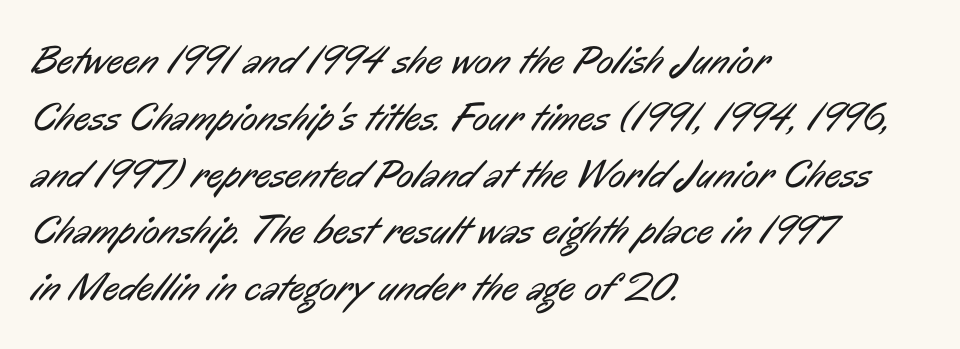
Q: Is the text bold? A: No.
Q: Is the typeface a serif or a sans-serif typeface? A: Sans-serif.
Q: Is the text underlined? A: No.
Q: How is the paragraph aligned? A: Left-aligned.
Q: Is the spacing between letters normal or unusually wide? A: Normal.
Q: Is the spacing between lines tight, normal or loose? A: Normal.
Q: Width (condensed, normal, or wide)? A: Condensed.
Q: Stroke contrast? A: Low.
Q: x-height? A: Medium.
Q: Monospaced? A: No.
